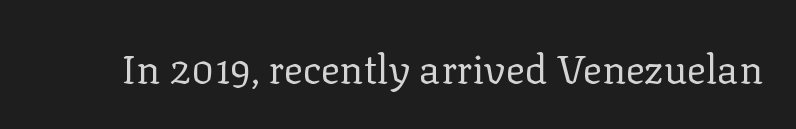
Examine the stroke ends and you'll spot serifs. Note the varied advance widths — an 'i' is clearly narrower than an 'm'. Caption: standard tracking, unaltered. This sample uses an upright cut, with every glyph sitting square on the baseline. The gap between lines stays unmarked. The font sits on the lighter half of the weight spectrum, regular included.
